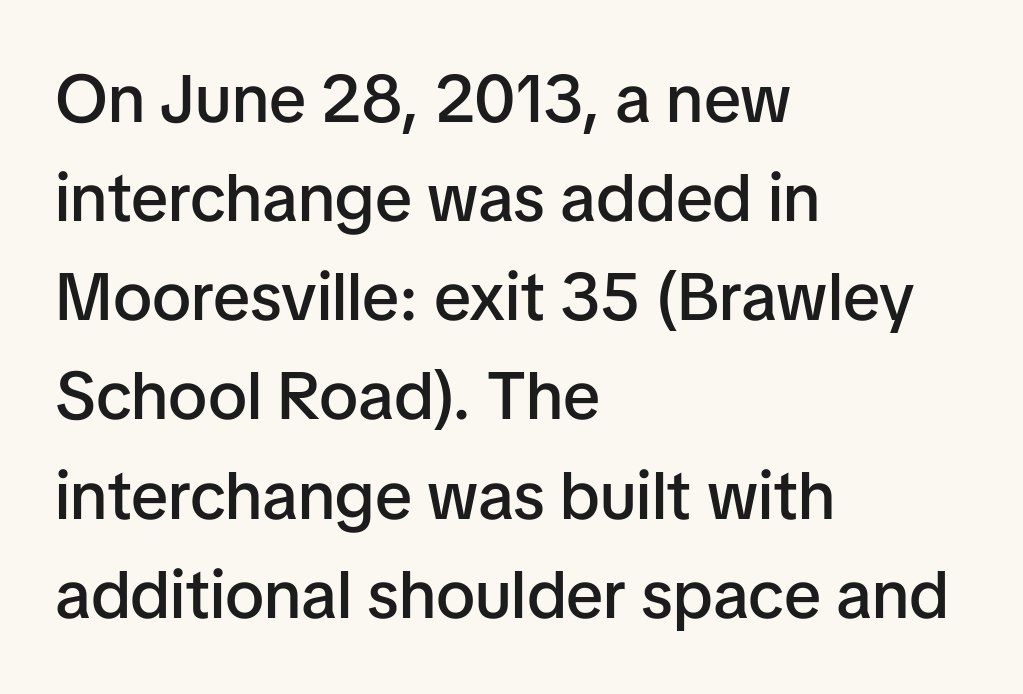
{"serif": "no", "italic": "no", "bold": "semi", "weight": "semibold", "width": "normal", "stroke_contrast": "low", "x_height": "medium", "monospaced": "no", "underline": "no", "align": "left", "line_spacing": "normal", "line_spacing_ratio": 1.48, "letter_spacing": "normal", "letter_spacing_em": 0.0, "glyph_px": 67}
